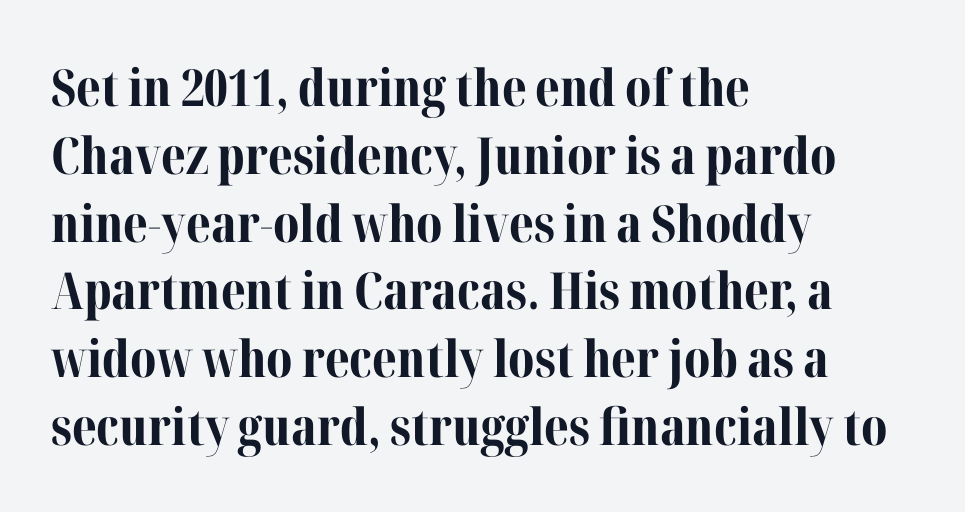
{"serif": "yes", "italic": "no", "bold": "yes", "weight": "bold", "width": "normal", "stroke_contrast": "medium", "x_height": "medium", "monospaced": "no", "underline": "no", "align": "left", "line_spacing": "normal", "line_spacing_ratio": 1.33, "letter_spacing": "normal", "letter_spacing_em": 0.0, "glyph_px": 51}
